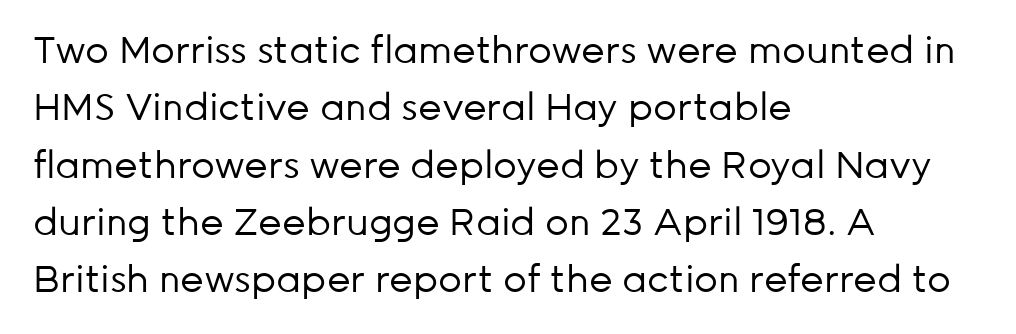
The image shows 37 px regular-weight sans-serif type, upright; set left-aligned, normal line spacing (1.55x), normal letter spacing, not underlined; low stroke contrast and a medium x-height.
